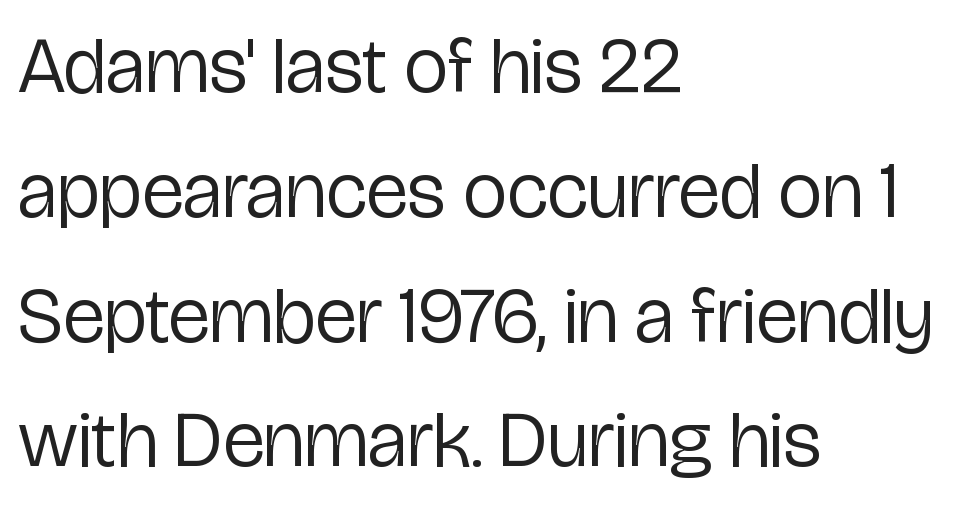
The letterforms sit shoulder to shoulder at normal distance. The passage is arranged the way most books set body copy — flush left. Just letters on the line, the space beneath them empty. This sample has the flowing, uneven cadence of proportional lettering. Posture: vertical. The rendering uses a moderate line-height, typical for paragraphs.
